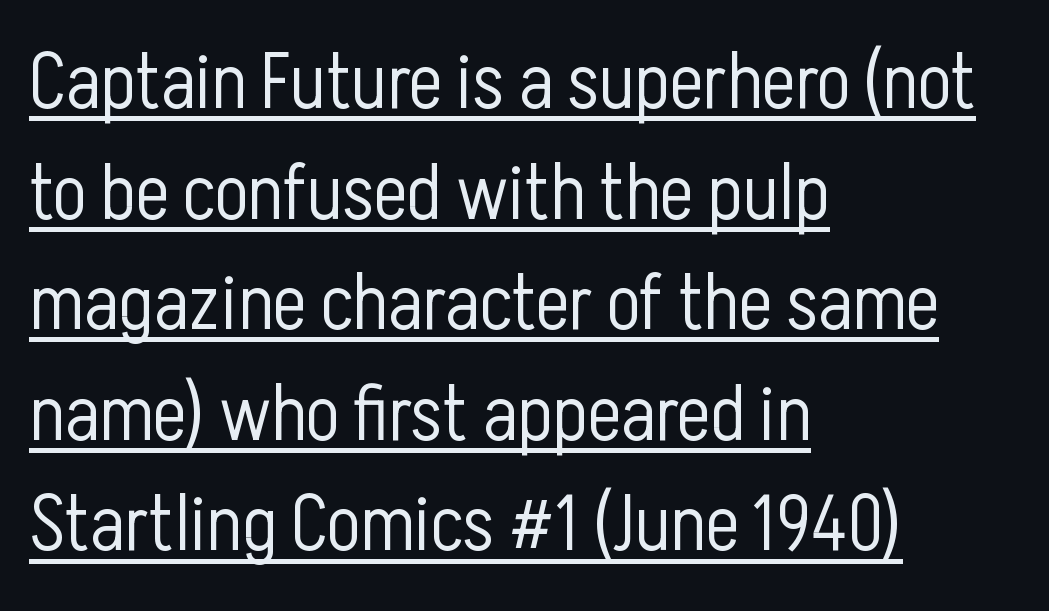
Upright lettering throughout. Is this a sans? Yes — the strokes have no serifs. These lines are set flush left with a ragged right edge. Nothing unusual about the tracking: characters are spaced as the font intends. Here the designer chose a conventional face with non-uniform glyph widths. If you measured baseline to baseline, you'd find a middling distance.
